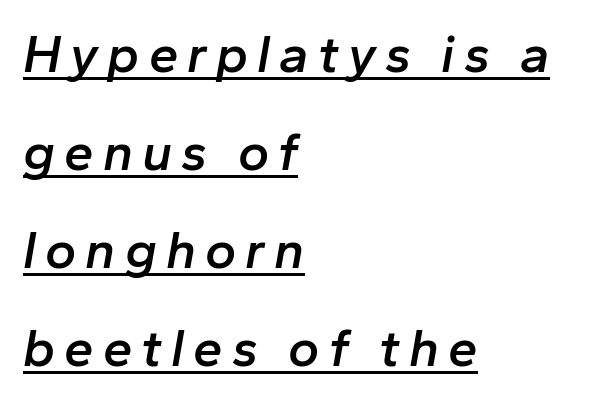
Q: Is the text bold? A: Semi-bold.
Q: Is the text italic (slanted)? A: Yes, it leans right by about 10 degrees.
Q: Is the text underlined? A: Yes.
Q: How is the paragraph aligned? A: Left-aligned.
Q: Width (condensed, normal, or wide)? A: Normal.
Q: Stroke contrast? A: Low.
Q: x-height? A: Medium.
Q: Monospaced? A: No.
